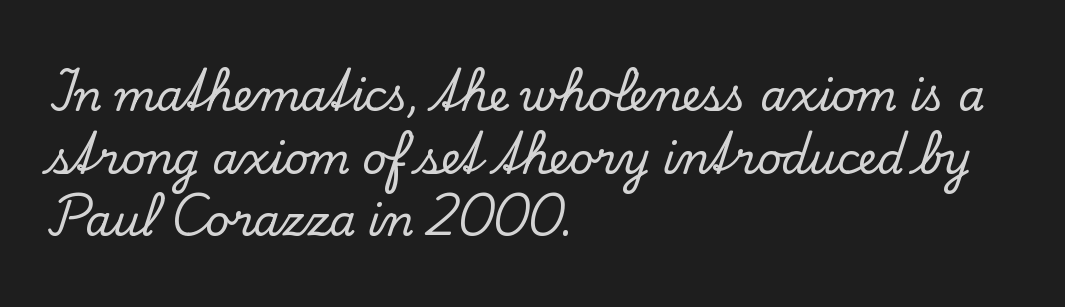
{"serif": "yes", "width": "normal", "stroke_contrast": "low", "x_height": "small", "monospaced": "no", "underline": "no", "align": "left", "line_spacing": "normal", "line_spacing_ratio": 1.49, "letter_spacing": "normal", "letter_spacing_em": 0.0, "glyph_px": 42}
